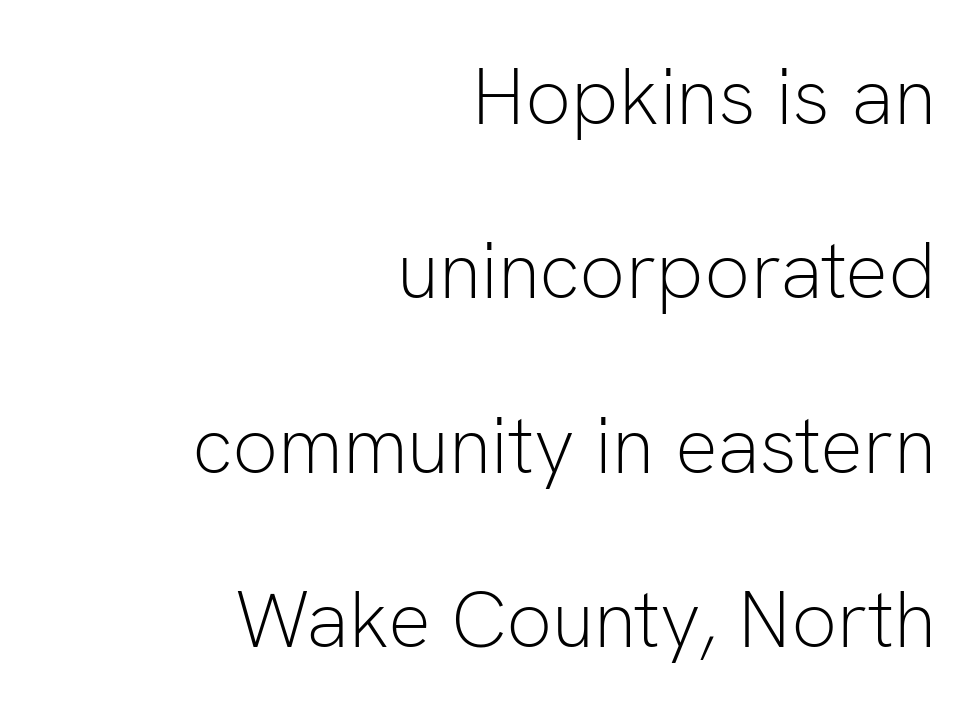
The image shows 80 px light sans-serif type, upright; set right-aligned, loose line spacing (2.18x), normal letter spacing, not underlined; low stroke contrast and a medium x-height.
